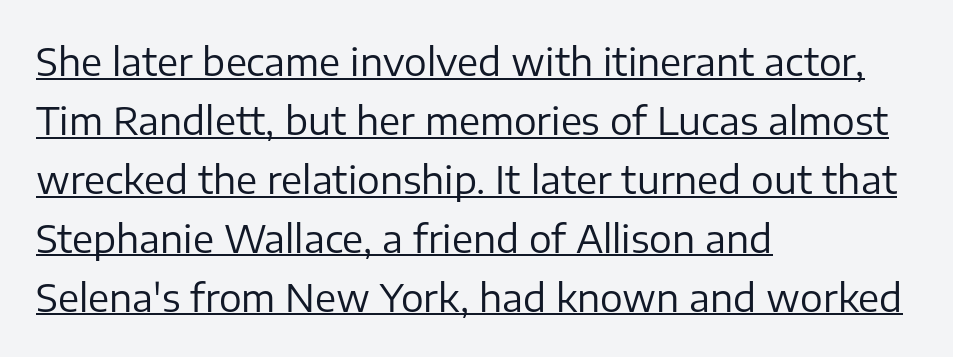
In terms of leading, this rendering sits right in the middle. This sample uses a sans-serif face. Observe the ordinary spacing: letters are neighbours, not strangers. No chunkiness to these letters — they're not bold.
